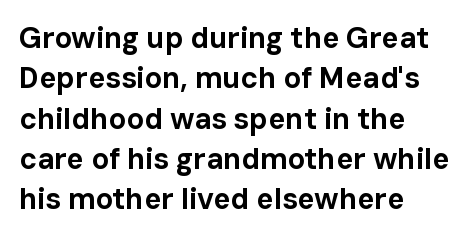
Q: Is the text bold? A: Yes.
Q: Is the text italic (slanted)? A: No, it is upright.
Q: Is the typeface a serif or a sans-serif typeface? A: Sans-serif.
Q: Is the text underlined? A: No.
Q: How is the paragraph aligned? A: Left-aligned.
Q: Is the spacing between letters normal or unusually wide? A: Normal.
Q: Is the spacing between lines tight, normal or loose? A: Normal.
Q: Width (condensed, normal, or wide)? A: Normal.
Q: Stroke contrast? A: Low.
Q: x-height? A: Medium.
Q: Monospaced? A: No.
